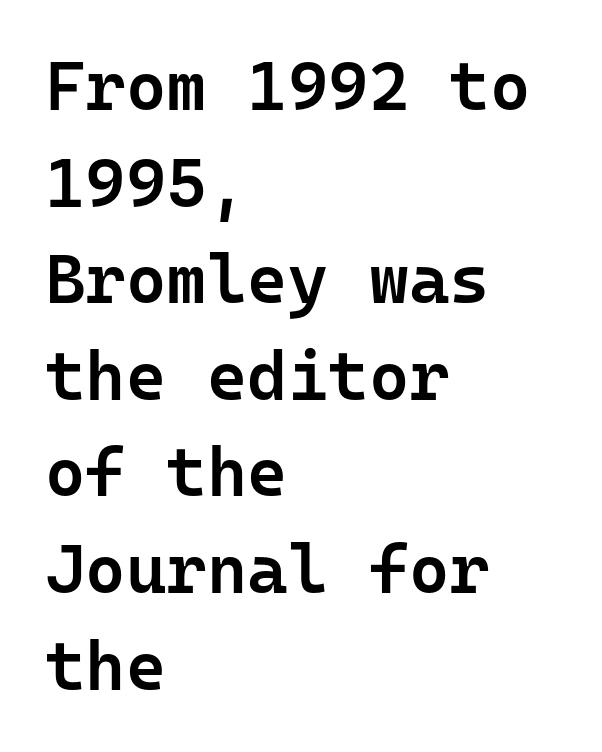
{"serif": "no", "italic": "no", "bold": "semi", "weight": "semibold", "width": "normal", "stroke_contrast": "low", "x_height": "medium", "monospaced": "yes", "underline": "no", "align": "left", "line_spacing": "normal", "line_spacing_ratio": 1.4, "letter_spacing": "normal", "letter_spacing_em": 0.0, "glyph_px": 69}
